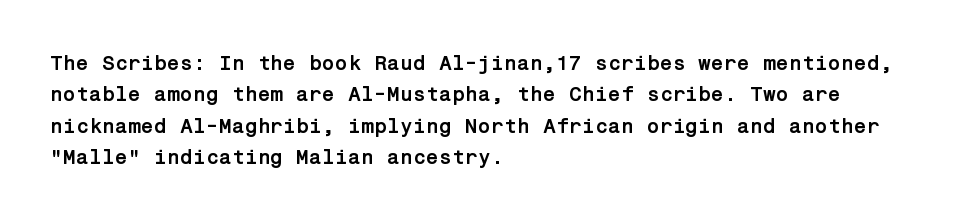
{"italic": "no", "bold": "yes", "underline": "no", "align": "left", "line_spacing": "normal", "line_spacing_ratio": 1.49, "letter_spacing": "normal", "letter_spacing_em": 0.0, "glyph_px": 21}
